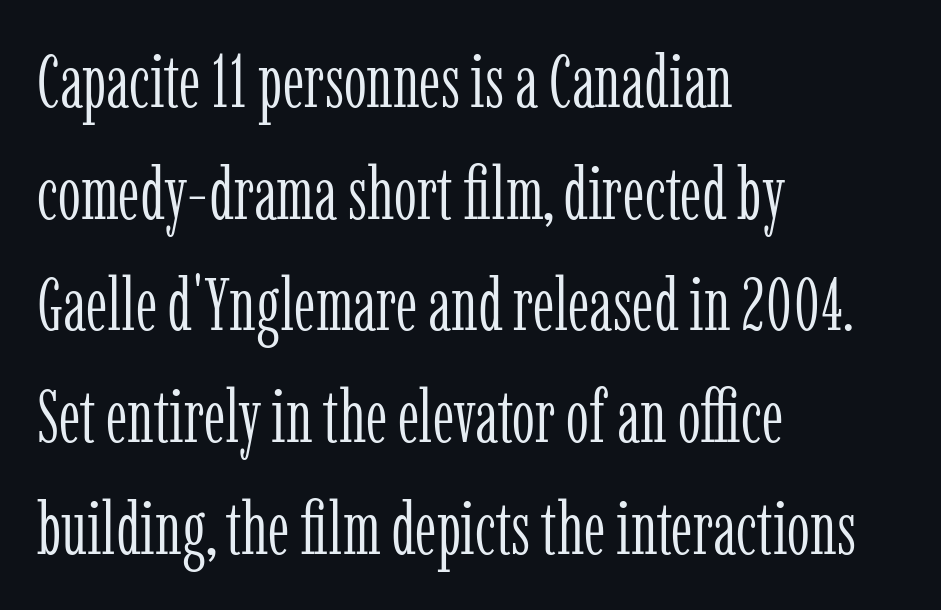
The image shows 73 px light, condensed serif type, upright; set left-aligned, normal line spacing (1.53x), normal letter spacing, not underlined; low stroke contrast and a medium x-height.
